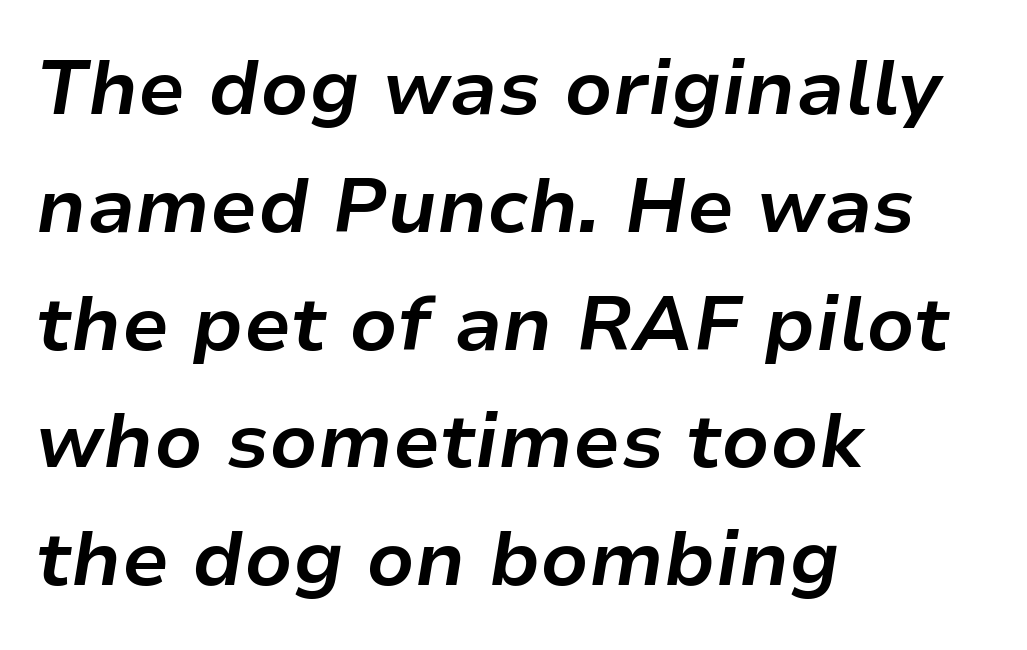
The letterforms sit shoulder to shoulder at normal distance. The glyphs look as if they've been sheared to an angle. Strong, thick strokes mark this as bold type. The designer left line spacing at the default.
